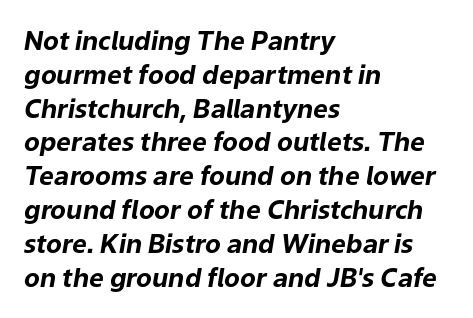
The letters are slanted; this is an italic face. Rule under the text: the space is simply empty. Pretty heavy lettering here — definitely bold. Vertical spacing — default. Letter spacing: default. All the whitespace from short lines collects on the right.
